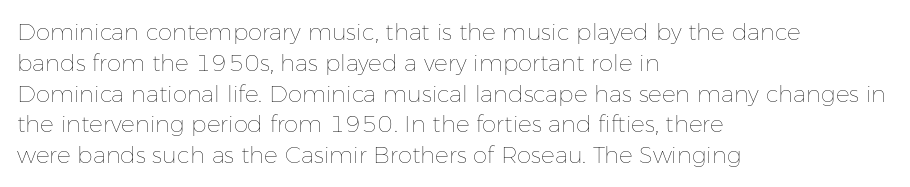
Descenders are the only things crossing below the line. The font sits on the lighter half of the weight spectrum, regular included. Does the copy run flush right? No — it runs flush left. Vertically, the passage feels balanced, rows spaced as you'd expect.
